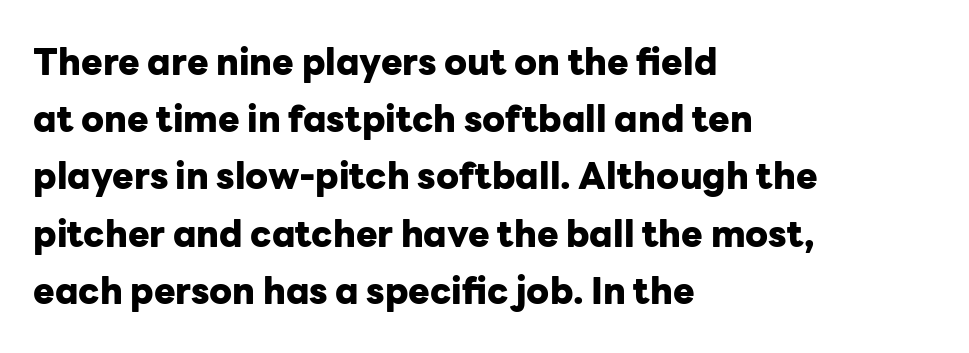
The image shows 36 px heavy sans-serif type, upright; set left-aligned, normal line spacing (1.59x), normal letter spacing, not underlined; low stroke contrast and a medium x-height.
